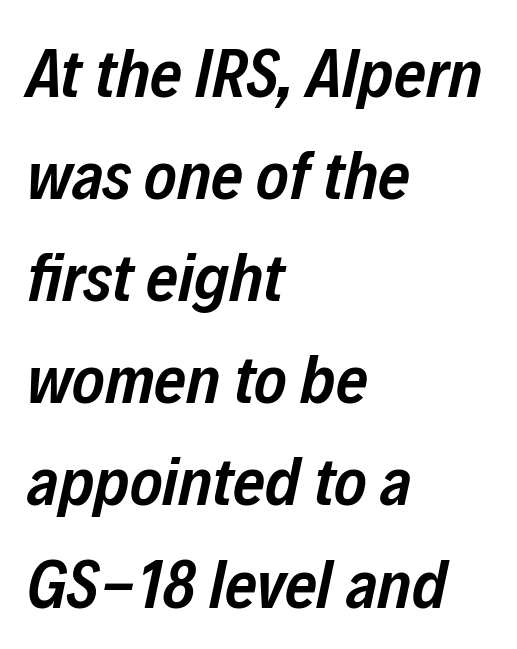
The image shows 69 px semibold, condensed type, italic (leaning right); set left-aligned, normal line spacing (1.48x), normal letter spacing, not underlined; low stroke contrast and a medium x-height.
